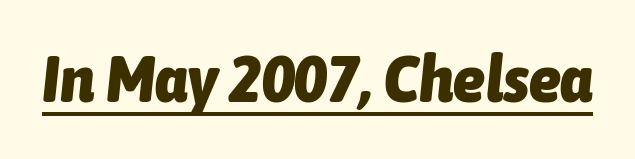
The glyphs look as if they've been sheared to an angle. What decoration does the sample have? An underline. Students, note that the glyphs here touch the page at normal intervals. These lines are rendered in a variable-pitch font. Is the type bold? Yes — the strokes are clearly thick and heavy.
